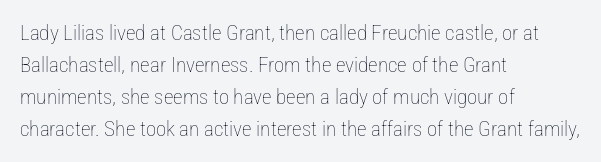
The image shows 21 px text type, upright; set left-aligned, normal line spacing (1.52x), normal letter spacing, not underlined.
